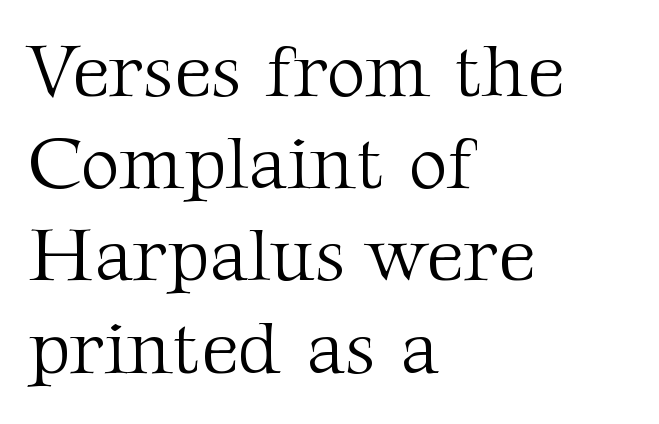
Q: Is the text bold? A: No.
Q: Is the text italic (slanted)? A: No, it is upright.
Q: Is the typeface a serif or a sans-serif typeface? A: Serif.
Q: Is the text underlined? A: No.
Q: How is the paragraph aligned? A: Left-aligned.
Q: Is the spacing between letters normal or unusually wide? A: Normal.
Q: Width (condensed, normal, or wide)? A: Normal.
Q: Stroke contrast? A: Medium.
Q: x-height? A: Medium.
Q: Monospaced? A: No.
